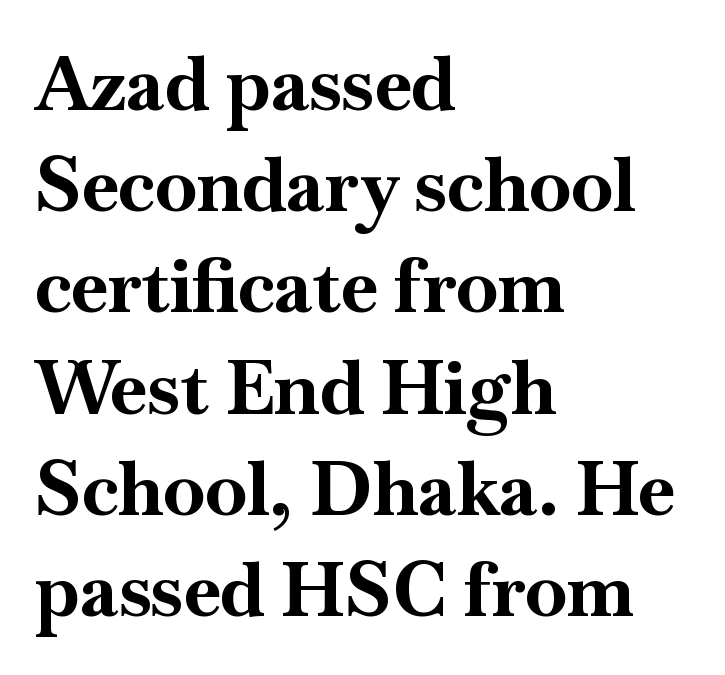
{"serif": "yes", "italic": "no", "bold": "yes", "weight": "bold", "width": "normal", "stroke_contrast": "high", "x_height": "small", "monospaced": "no", "underline": "no", "align": "left", "line_spacing": "normal", "line_spacing_ratio": 1.35, "letter_spacing": "normal", "letter_spacing_em": 0.0, "glyph_px": 75}
